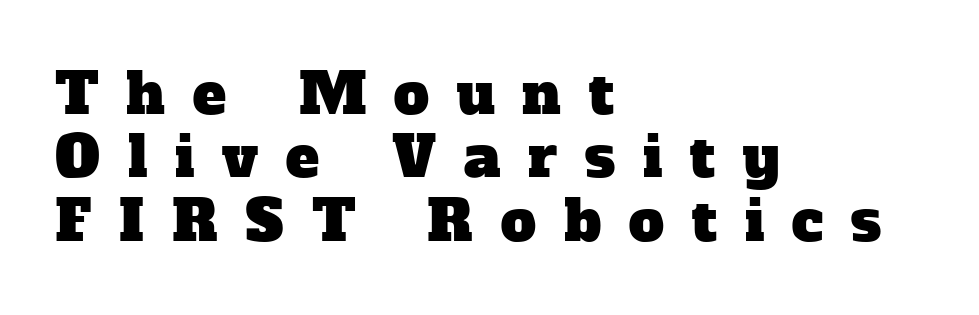
The image shows 56 px serif type; set left-aligned, tight line spacing (1.13x), unusually wide letter spacing (+0.5 em), not underlined; low stroke contrast and a medium x-height.
